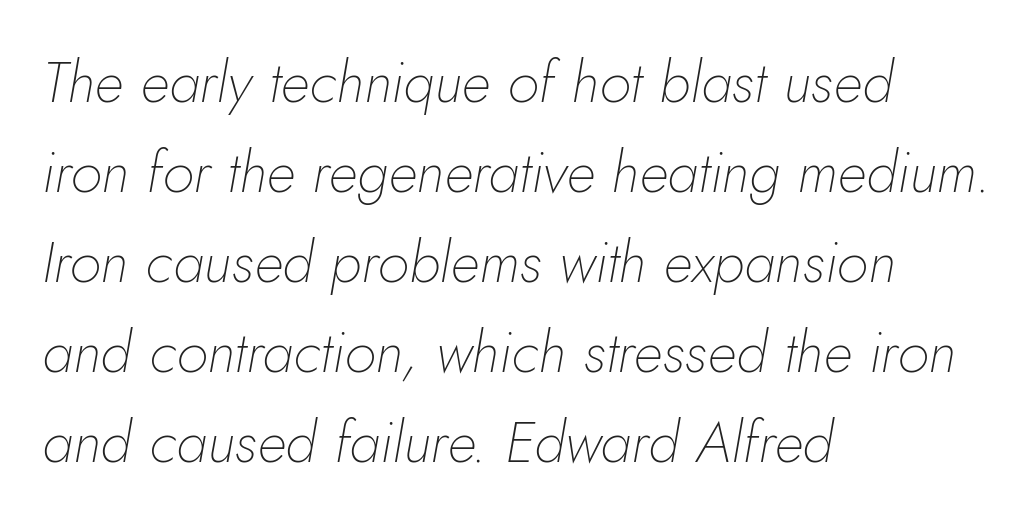
Q: Is the text bold? A: No.
Q: Is the text italic (slanted)? A: Yes, it leans right by about 10 degrees.
Q: Is the text underlined? A: No.
Q: How is the paragraph aligned? A: Left-aligned.
Q: Is the spacing between letters normal or unusually wide? A: Normal.
Q: Is the spacing between lines tight, normal or loose? A: Normal.
Q: Width (condensed, normal, or wide)? A: Normal.
Q: Stroke contrast? A: Low.
Q: x-height? A: Small.
Q: Monospaced? A: No.
